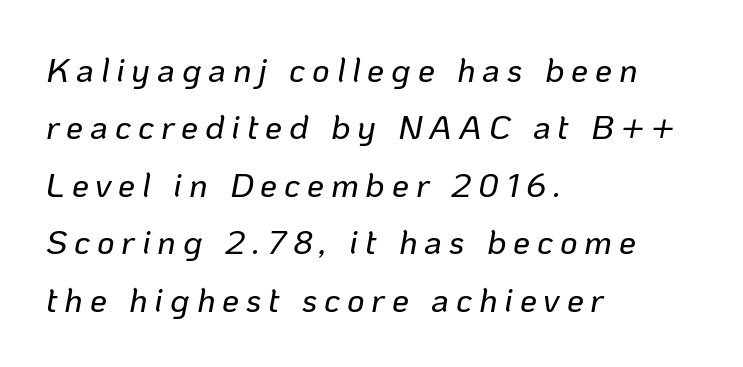
The image shows 34 px text type, italic (leaning right); set left-aligned, normal line spacing (1.69x), unusually wide letter spacing (+0.2 em), not underlined; low stroke contrast and a medium x-height.
